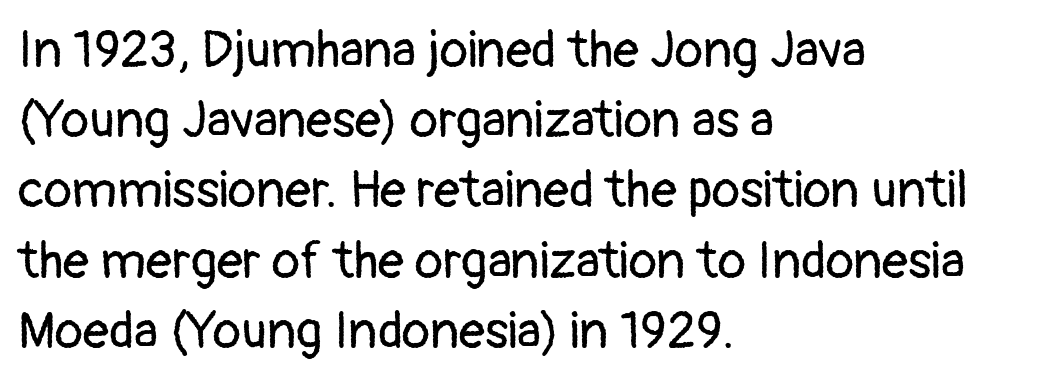
Q: Is the text bold? A: No.
Q: Is the text italic (slanted)? A: No, it is upright.
Q: Is the typeface a serif or a sans-serif typeface? A: Sans-serif.
Q: Is the text underlined? A: No.
Q: How is the paragraph aligned? A: Left-aligned.
Q: Is the spacing between letters normal or unusually wide? A: Normal.
Q: Is the spacing between lines tight, normal or loose? A: Normal.
Q: Width (condensed, normal, or wide)? A: Normal.
Q: Stroke contrast? A: Low.
Q: x-height? A: Medium.
Q: Monospaced? A: No.
